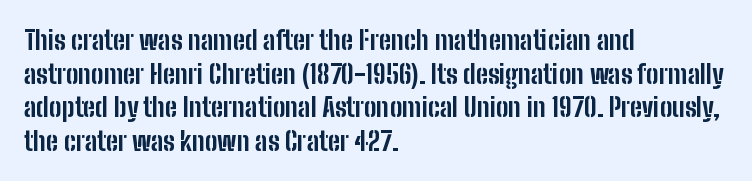
The image shows 26 px bold type, upright; set left-aligned, normal line spacing (1.29x), normal letter spacing, not underlined.
